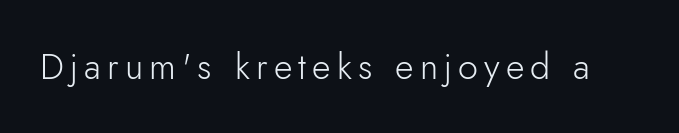
The lettering stays uniformly vertical, giving the passage a roman look. Type without underlining. Look at the bottom of the vertical strokes: they stop flat, with no serifs. Stem width sits at or under what a default text font uses.
